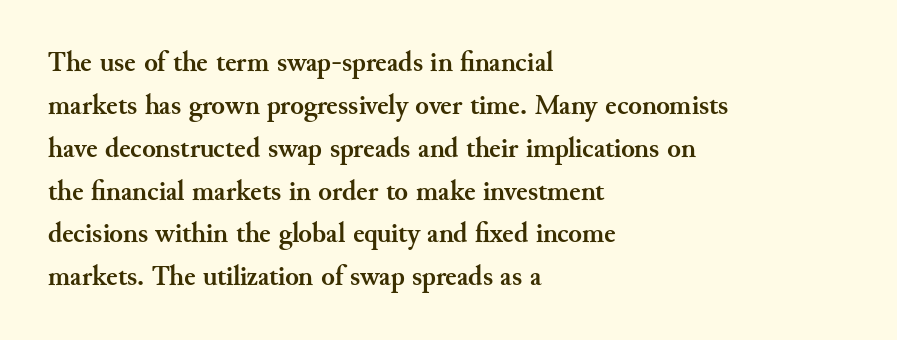
Q: Is the text bold? A: Yes.
Q: Is the text italic (slanted)? A: No, it is upright.
Q: Is the typeface a serif or a sans-serif typeface? A: Serif.
Q: Is the text underlined? A: No.
Q: How is the paragraph aligned? A: Left-aligned.
Q: Is the spacing between letters normal or unusually wide? A: Normal.
Q: Is the spacing between lines tight, normal or loose? A: Normal.
Q: Width (condensed, normal, or wide)? A: Normal.
Q: Stroke contrast? A: Medium.
Q: x-height? A: Small.
Q: Monospaced? A: No.
